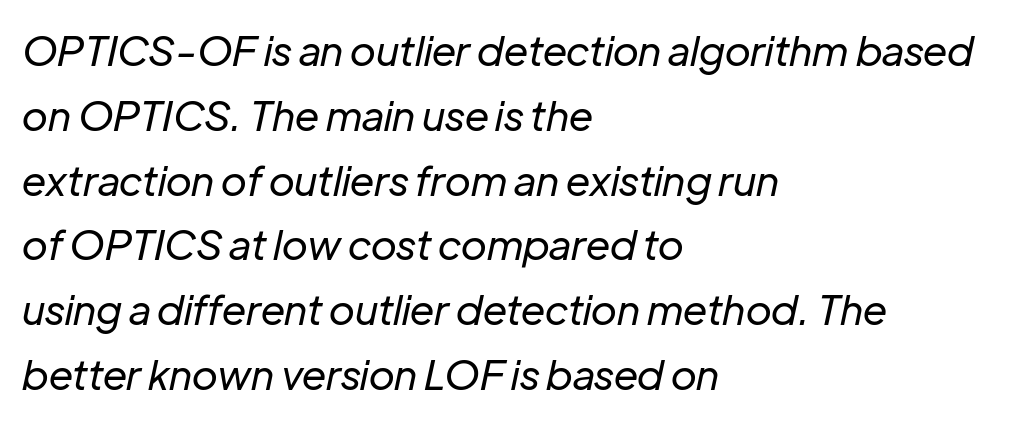
The strokes carry an ordinary text weight at most. Vertically, the passage feels balanced, rows spaced as you'd expect. The passage shown is typed in a proportional face where columns would drift. Caption: multi-line text, flush left, ragged right.
